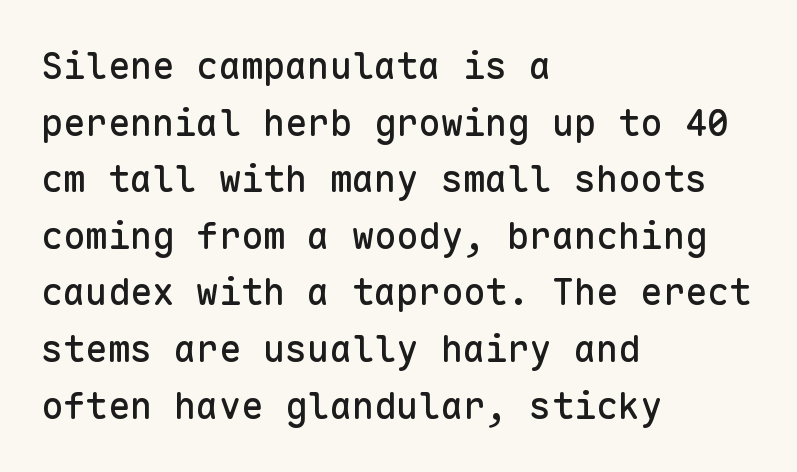
The image shows 37 px sans-serif type, upright, monospaced; set left-aligned, normal line spacing (1.53x), normal letter spacing, not underlined; low stroke contrast and a medium x-height.
